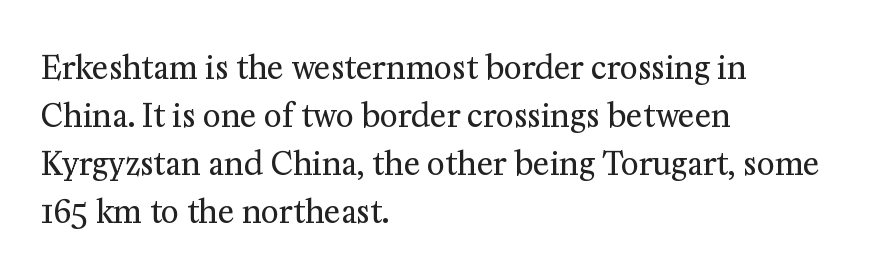
{"serif": "yes", "italic": "no", "bold": "no", "weight": "regular", "width": "normal", "stroke_contrast": "medium", "x_height": "medium", "monospaced": "no", "underline": "no", "align": "left", "line_spacing": "normal", "line_spacing_ratio": 1.55, "letter_spacing": "normal", "letter_spacing_em": 0.0, "glyph_px": 31}
